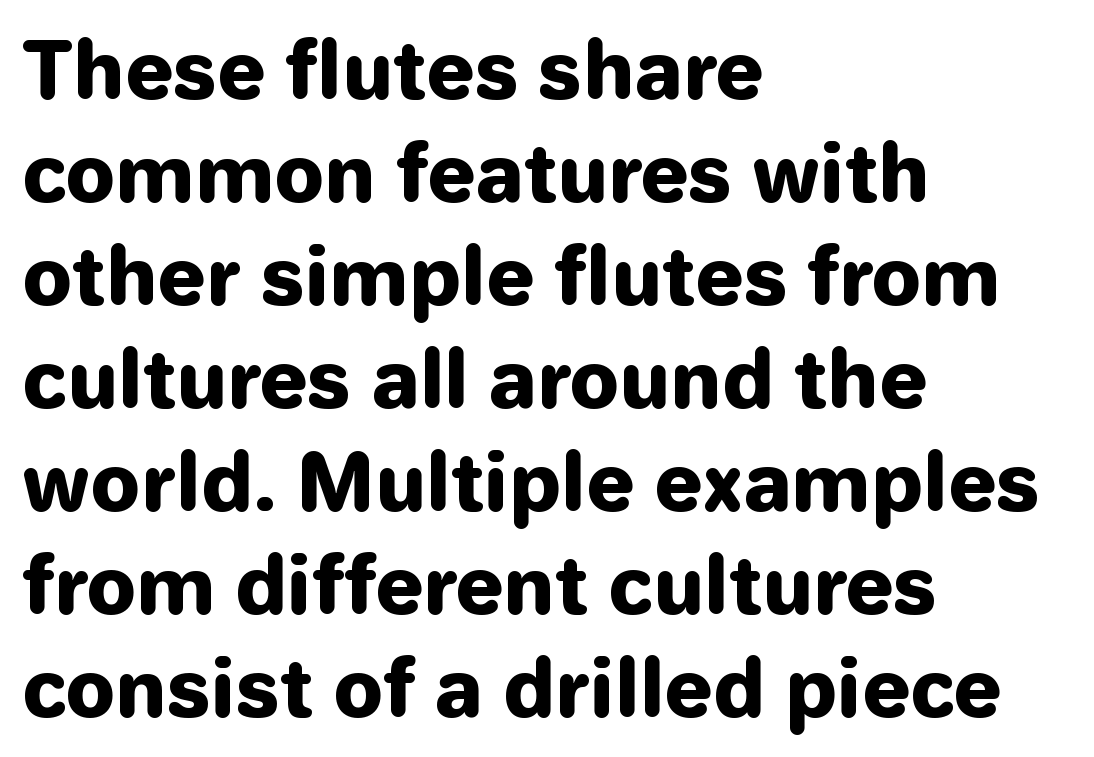
Here the designer chose a conventional face with non-uniform glyph widths. The words here are not underlined. Chunky letters — that's bold for sure. Notice how the stems are strictly vertical — no italics here.
